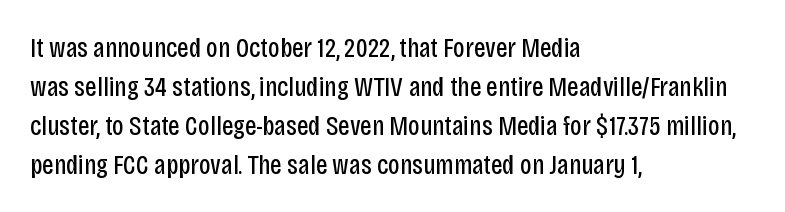
Q: Is the text bold? A: No.
Q: Is the text italic (slanted)? A: No, it is upright.
Q: Is the typeface a serif or a sans-serif typeface? A: Sans-serif.
Q: Is the text underlined? A: No.
Q: How is the paragraph aligned? A: Left-aligned.
Q: Is the spacing between letters normal or unusually wide? A: Normal.
Q: Is the spacing between lines tight, normal or loose? A: Normal.
Q: Width (condensed, normal, or wide)? A: Condensed.
Q: Stroke contrast? A: Low.
Q: x-height? A: Large.
Q: Monospaced? A: No.
